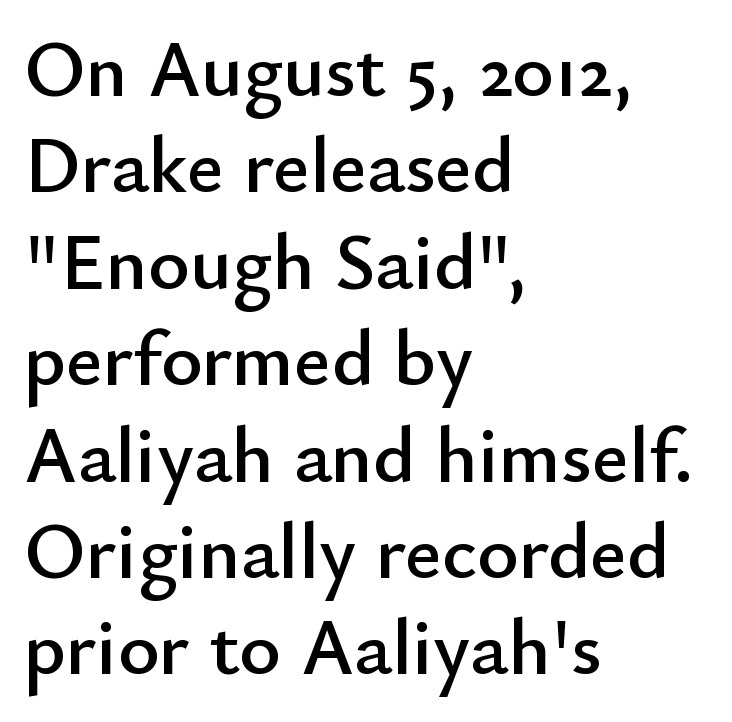
I'd call this a sans setting — the letters go barefoot. The typesetter chose a ragged-right arrangement here. No italicization has been applied; the sample stays upright. Varying glyph widths throughout — classic text-font behaviour.
